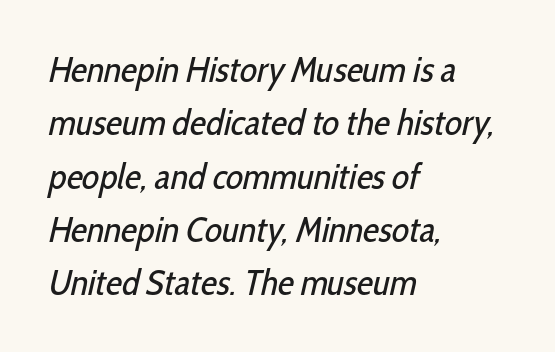
{"serif": "no", "bold": "no", "weight": "regular", "width": "condensed", "stroke_contrast": "low", "x_height": "medium", "monospaced": "no", "underline": "no", "align": "left", "line_spacing": "normal", "line_spacing_ratio": 1.48, "letter_spacing": "normal", "letter_spacing_em": 0.0, "glyph_px": 36}
